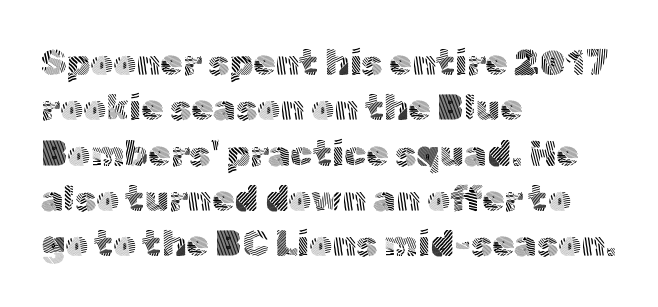
Each line starts at the same left margin while the right side varies. There is no visible air inserted between adjacent glyphs. The letterforms sit at book weight or below. The vertical gap from one line to the next is medium.
